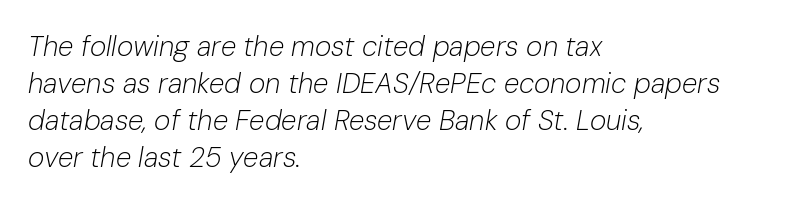
The image shows 28 px light type, italic (leaning right); set left-aligned, normal line spacing (1.32x), normal letter spacing, not underlined; low stroke contrast and a medium x-height.
